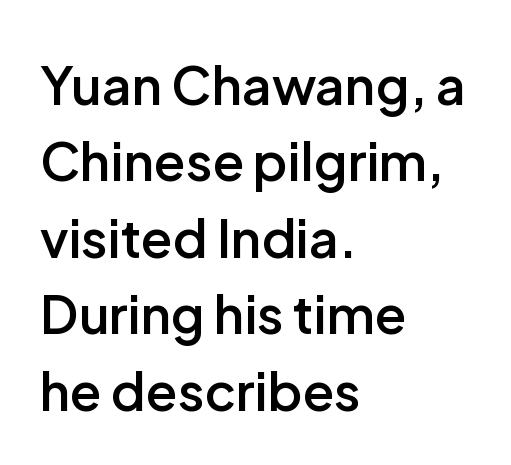
Q: Is the text bold? A: Semi-bold.
Q: Is the text italic (slanted)? A: No, it is upright.
Q: Is the typeface a serif or a sans-serif typeface? A: Sans-serif.
Q: Is the text underlined? A: No.
Q: How is the paragraph aligned? A: Left-aligned.
Q: Is the spacing between letters normal or unusually wide? A: Normal.
Q: Is the spacing between lines tight, normal or loose? A: Normal.
Q: Width (condensed, normal, or wide)? A: Normal.
Q: Stroke contrast? A: Low.
Q: x-height? A: Medium.
Q: Monospaced? A: No.
